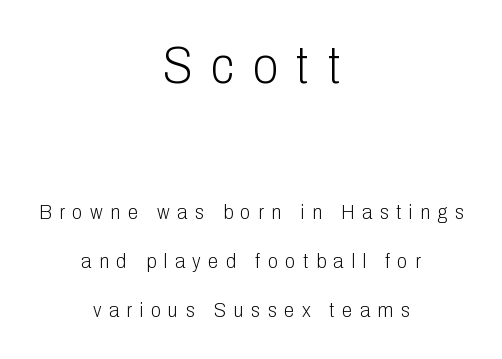
Q: Is the text bold? A: No.
Q: Is the text italic (slanted)? A: No, it is upright.
Q: Is the typeface a serif or a sans-serif typeface? A: Sans-serif.
Q: Is the text underlined? A: No.
Q: How is the paragraph aligned? A: Centered.
Q: Is the spacing between letters normal or unusually wide? A: Unusually wide.
Q: Is the spacing between lines tight, normal or loose? A: Loose.
Q: Which block of text is set in a larger size, the first (top) or the second (bottom)? A: The first (top) one.
Q: Width (condensed, normal, or wide)? A: Condensed.
Q: Stroke contrast? A: Low.
Q: x-height? A: Medium.
Q: Monospaced? A: No.
